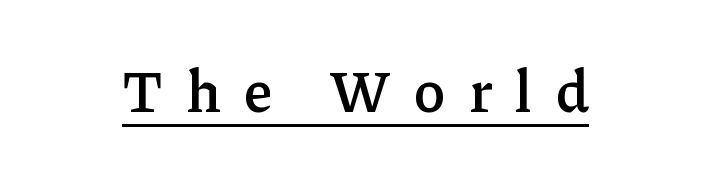
Q: Is the text bold? A: Semi-bold.
Q: Is the text italic (slanted)? A: No, it is upright.
Q: Is the typeface a serif or a sans-serif typeface? A: Serif.
Q: Is the text underlined? A: Yes.
Q: Is the spacing between letters normal or unusually wide? A: Unusually wide.
Q: Width (condensed, normal, or wide)? A: Normal.
Q: Stroke contrast? A: Low.
Q: x-height? A: Medium.
Q: Monospaced? A: No.
